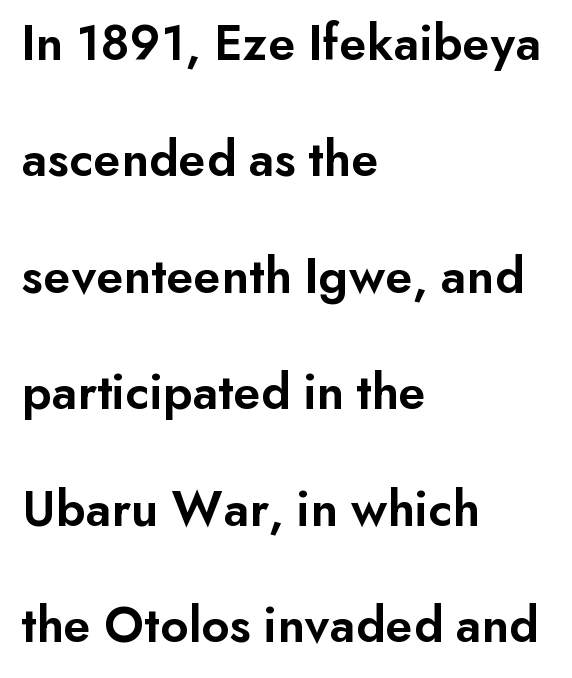
The image shows 52 px semibold sans-serif type, upright; set left-aligned, loose line spacing (2.24x), normal letter spacing, not underlined; low stroke contrast and a small x-height.
